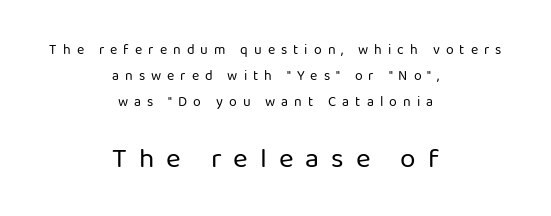
The image shows 28 px regular-weight sans-serif type, upright; set centered, line spacing 1.84x, unusually wide letter spacing (+0.43 em), not underlined; the second (bottom) block is 2.0x larger; low stroke contrast and a medium x-height.
